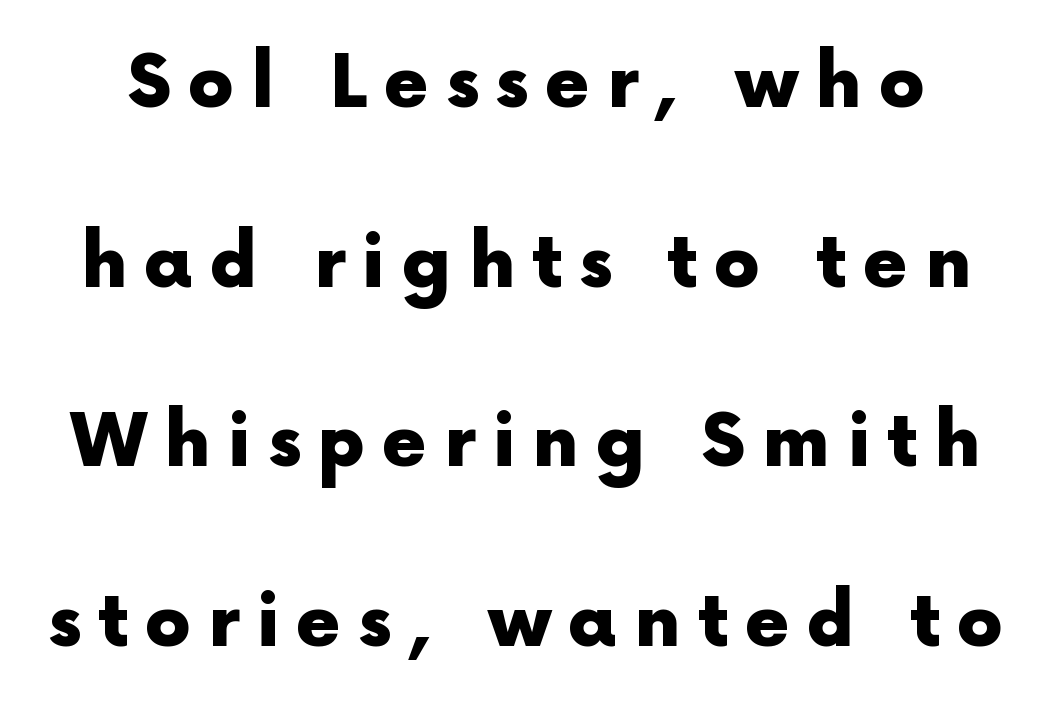
Students, this is bold: see how much ink each stroke carries. Vertical spacing — loose. Loose tracking; the words dissolve into strings of separated letters. Rule under the text: the space is simply empty. You could not count columns in this text — the font is proportionally spaced.
